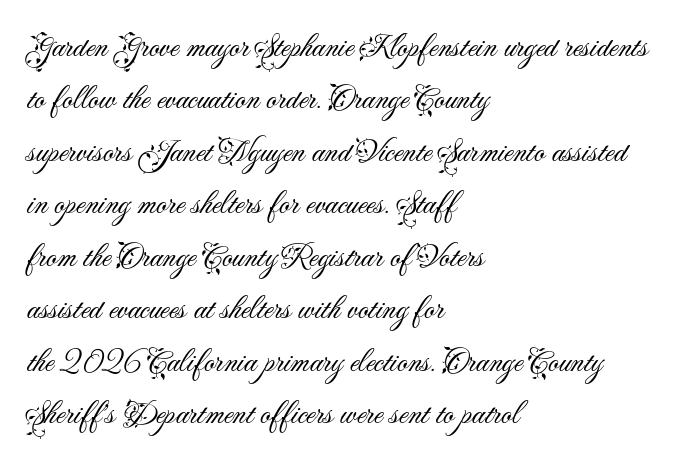
Q: Is the text bold? A: No.
Q: Is the text italic (slanted)? A: Yes.
Q: Is the typeface a serif or a sans-serif typeface? A: Sans-serif.
Q: Is the text underlined? A: No.
Q: How is the paragraph aligned? A: Left-aligned.
Q: Is the spacing between letters normal or unusually wide? A: Normal.
Q: Is the spacing between lines tight, normal or loose? A: Normal.
Q: Width (condensed, normal, or wide)? A: Normal.
Q: Stroke contrast? A: Medium.
Q: x-height? A: Small.
Q: Monospaced? A: No.
